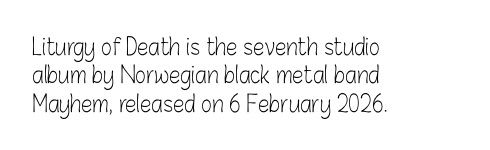
Q: Is the text bold? A: No.
Q: Is the text italic (slanted)? A: No, it is upright.
Q: Is the text underlined? A: No.
Q: How is the paragraph aligned? A: Left-aligned.
Q: Is the spacing between letters normal or unusually wide? A: Normal.
